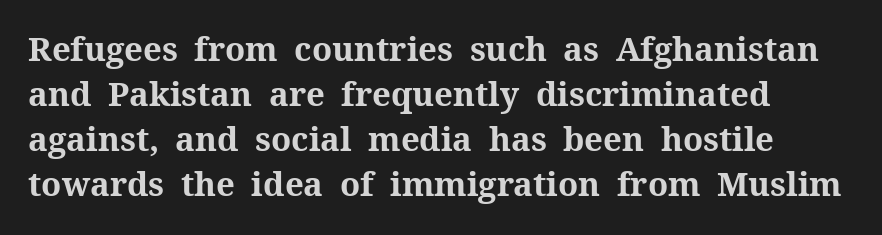
The specimen reads as upright at a glance. A full-strength bold gives these letters their thick strokes. These lines are rendered in a variable-pitch font. No word sits above an underline. Visually the block forms a straight wall on the left and a jagged coastline on the right. Honestly, the letter spacing is just normal — you wouldn't notice it.
